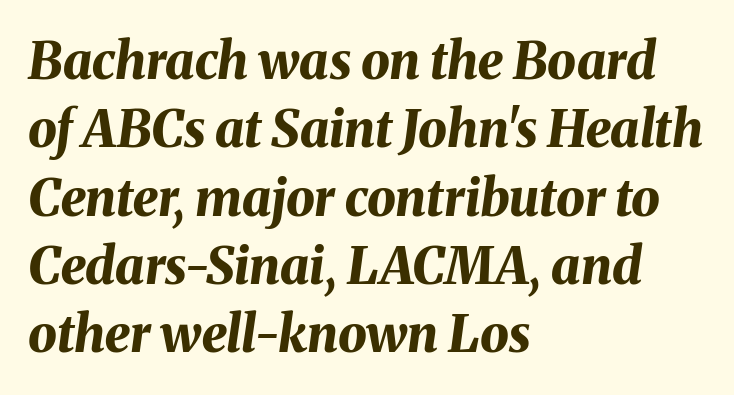
Glance below the letters and you will spot only blank space. Italic? Definitely — the glyphs are oblique. Strokes here are thick enough to call this a true bold. Line beginnings align vertically; line endings do not. Think of a printed novel: that variable character pitch is what you see here.
